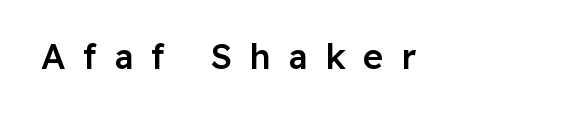
The image shows 35 px semibold sans-serif type, upright; set unusually wide letter spacing (+0.5 em), not underlined; low stroke contrast and a medium x-height.
